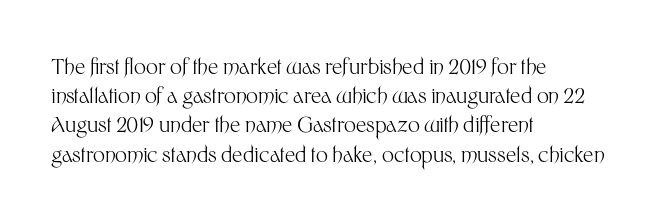
The image shows 21 px text type, upright; set left-aligned, normal line spacing (1.39x), normal letter spacing, not underlined.
